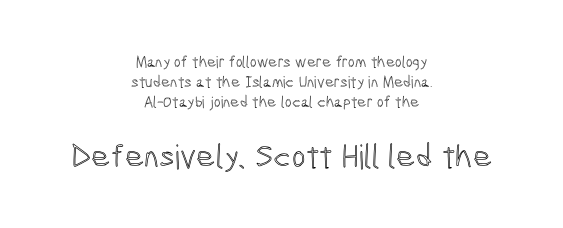
Q: Is the text italic (slanted)? A: No, it is upright.
Q: Is the text underlined? A: No.
Q: How is the paragraph aligned? A: Centered.
Q: Is the spacing between letters normal or unusually wide? A: Normal.
Q: Which block of text is set in a larger size, the first (top) or the second (bottom)? A: The second (bottom) one.
Q: Width (condensed, normal, or wide)? A: Condensed.
Q: x-height? A: Medium.
Q: Monospaced? A: No.
